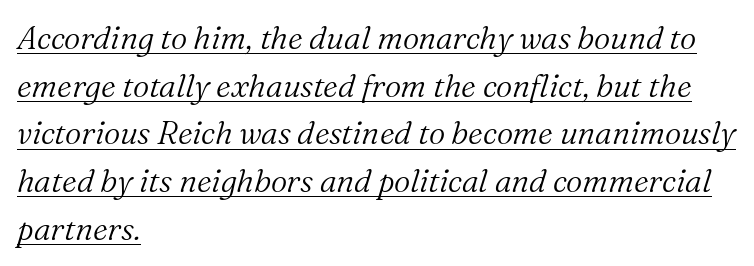
Q: Is the text bold? A: No.
Q: Is the text italic (slanted)? A: Yes, it leans right by about 16 degrees.
Q: Is the typeface a serif or a sans-serif typeface? A: Serif.
Q: Is the text underlined? A: Yes.
Q: How is the paragraph aligned? A: Left-aligned.
Q: Is the spacing between letters normal or unusually wide? A: Normal.
Q: Is the spacing between lines tight, normal or loose? A: Normal.
Q: Width (condensed, normal, or wide)? A: Normal.
Q: Stroke contrast? A: Medium.
Q: x-height? A: Medium.
Q: Monospaced? A: No.
